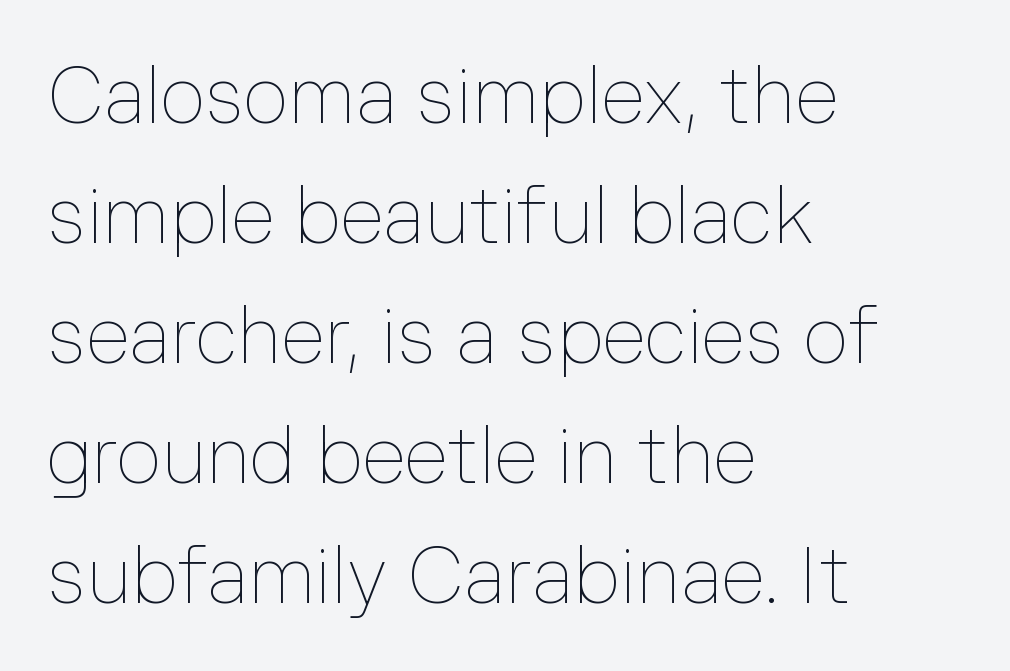
{"italic": "no", "bold": "no", "weight": "thin", "width": "normal", "stroke_contrast": "low", "x_height": "medium", "monospaced": "no", "underline": "no", "align": "left", "line_spacing": "normal", "line_spacing_ratio": 1.52, "letter_spacing": "normal", "letter_spacing_em": 0.0, "glyph_px": 79}
